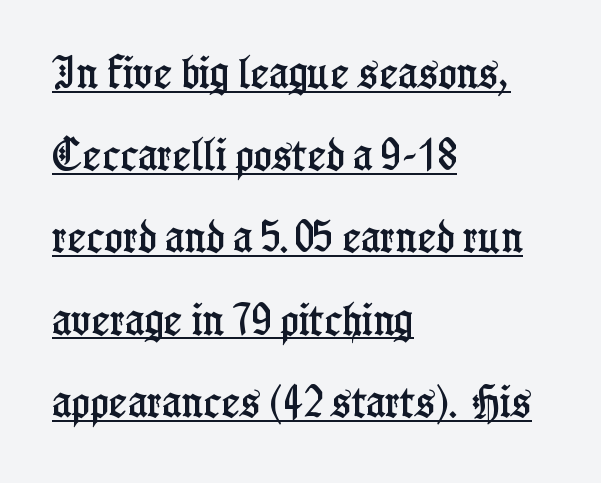
The image shows 35 px condensed serif type, upright; set left-aligned, loose line spacing (2.35x), normal letter spacing, underlined; low stroke contrast and a medium x-height.
